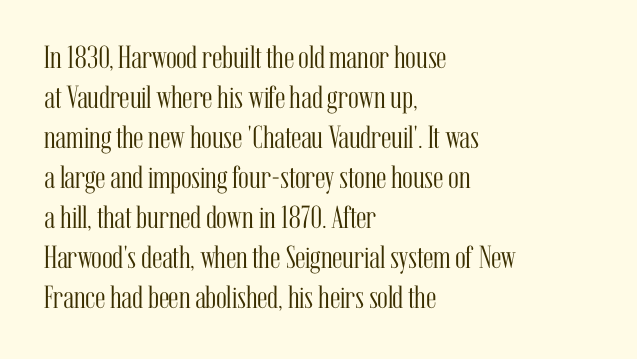
Q: Is the text bold? A: No.
Q: Is the text italic (slanted)? A: No, it is upright.
Q: Is the typeface a serif or a sans-serif typeface? A: Serif.
Q: Is the text underlined? A: No.
Q: How is the paragraph aligned? A: Left-aligned.
Q: Is the spacing between letters normal or unusually wide? A: Normal.
Q: Is the spacing between lines tight, normal or loose? A: Normal.
Q: Width (condensed, normal, or wide)? A: Condensed.
Q: Stroke contrast? A: Medium.
Q: x-height? A: Medium.
Q: Monospaced? A: No.
